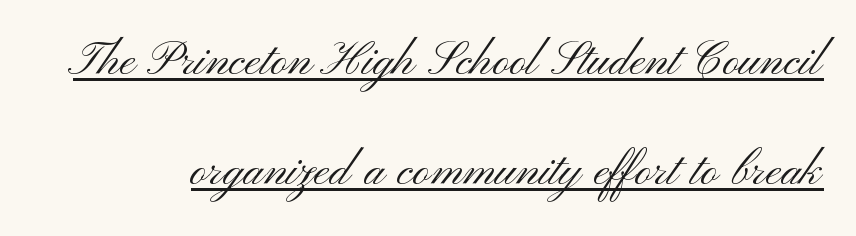
The image shows 59 px light, wide sans-serif type; set line spacing 1.86x, normal letter spacing, underlined; medium stroke contrast and a small x-height.
